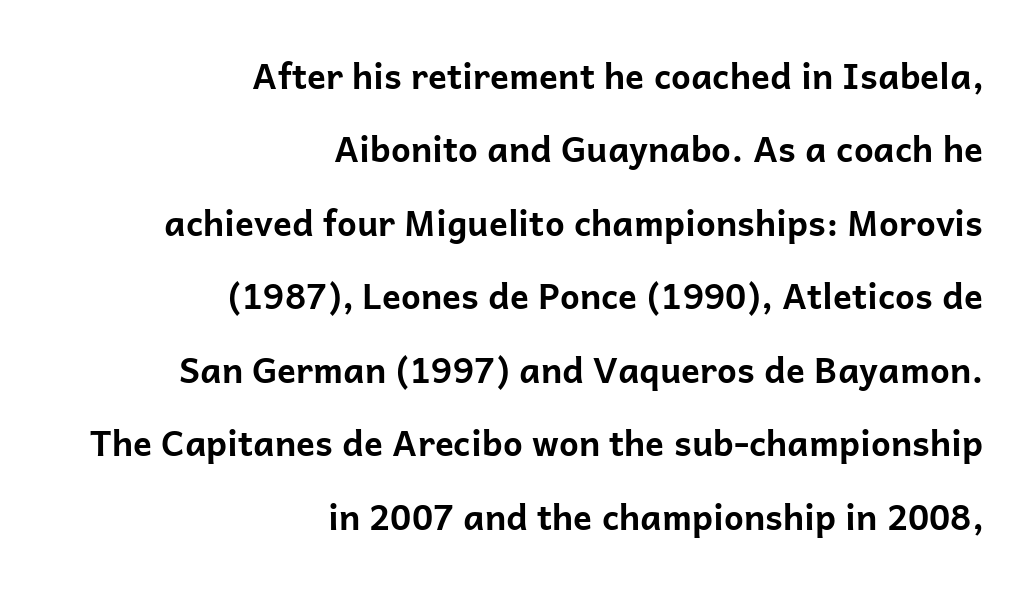
The image shows 35 px bold sans-serif type, upright; set right-aligned, loose line spacing (2.1x), normal letter spacing, not underlined; low stroke contrast and a medium x-height.
